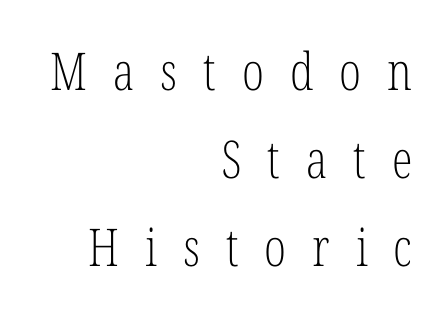
Q: Is the text bold? A: No.
Q: Is the text italic (slanted)? A: No, it is upright.
Q: Is the typeface a serif or a sans-serif typeface? A: Serif.
Q: Is the text underlined? A: No.
Q: How is the paragraph aligned? A: Right-aligned.
Q: Is the spacing between letters normal or unusually wide? A: Unusually wide.
Q: Is the spacing between lines tight, normal or loose? A: Normal.
Q: Width (condensed, normal, or wide)? A: Condensed.
Q: Stroke contrast? A: Low.
Q: x-height? A: Medium.
Q: Monospaced? A: No.
